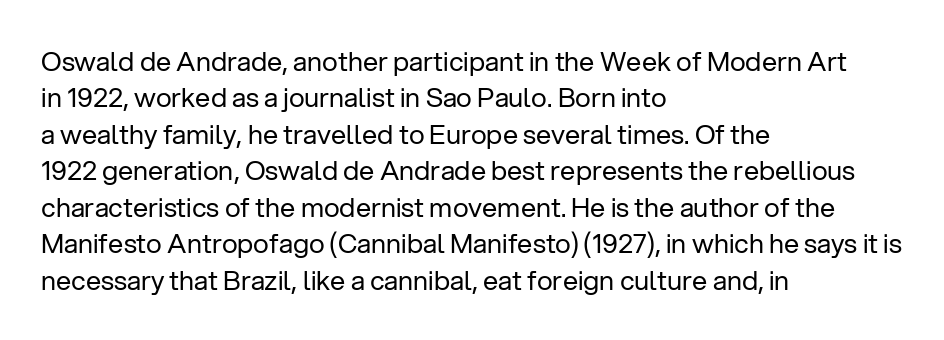
Q: Is the text bold? A: No.
Q: Is the text italic (slanted)? A: No, it is upright.
Q: Is the text underlined? A: No.
Q: How is the paragraph aligned? A: Left-aligned.
Q: Is the spacing between letters normal or unusually wide? A: Normal.
Q: Is the spacing between lines tight, normal or loose? A: Normal.
